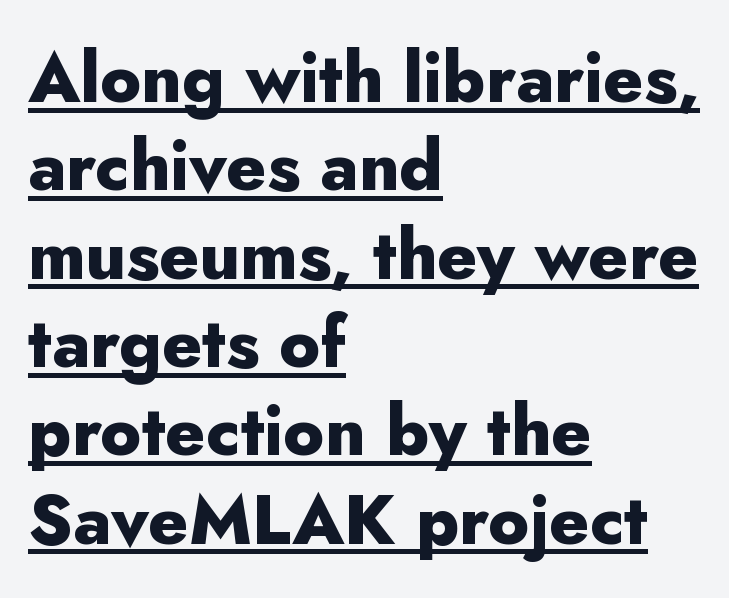
The space between consecutive lines is moderate. Posture: straight, roman, zero tilt. Left-aligned paragraph, ragged on the right. The lettering is marked with a stroke running underneath it.
